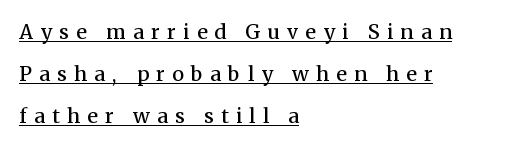
{"italic": "no", "bold": "semi", "underline": "yes", "align": "left", "line_spacing": "loose", "line_spacing_ratio": 2.11, "letter_spacing": "wide", "letter_spacing_em": 0.37, "glyph_px": 20}
